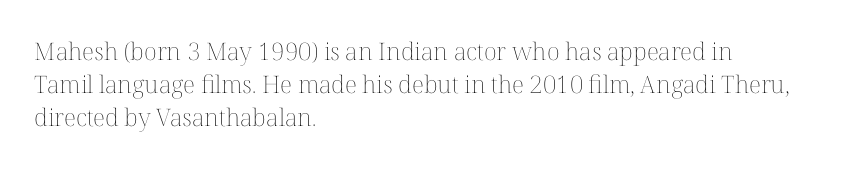
The image shows 24 px text type, upright; set left-aligned, normal line spacing (1.38x), normal letter spacing, not underlined.
